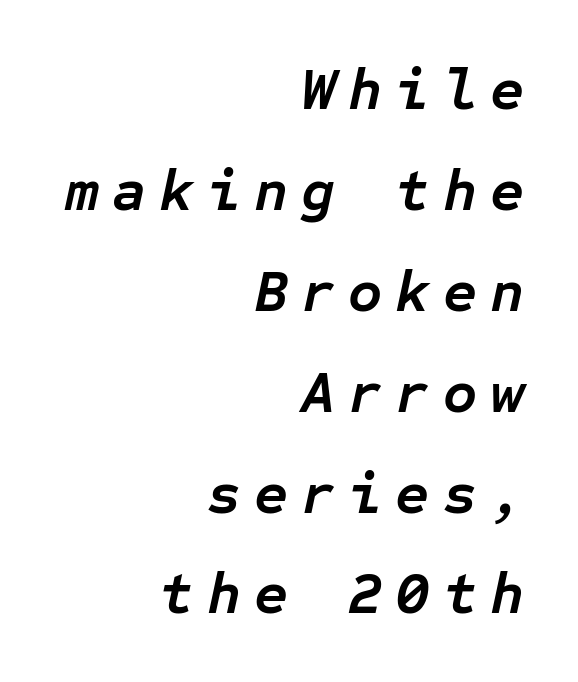
The image shows 59 px semibold type, italic (leaning right), monospaced; set right-aligned, line spacing 1.71x, unusually wide letter spacing (+0.22 em), not underlined; low stroke contrast and a medium x-height.
